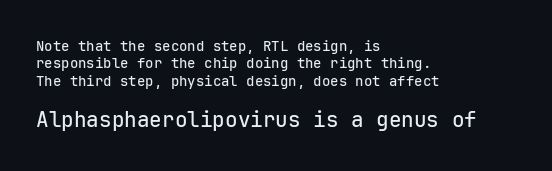
The image shows 21 px text type, upright; set left-aligned, normal line spacing (1.25x), normal letter spacing, not underlined; the second (bottom) block is 1.5x larger.
